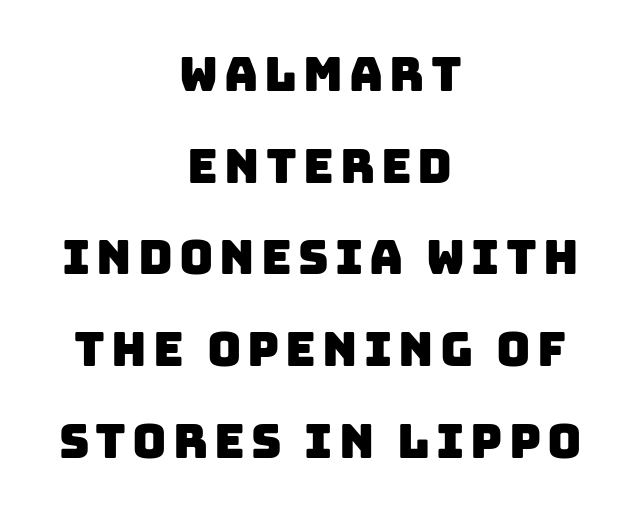
Is there much room between lines? Yes — plenty of vertical air separates them. Proportional: the letters do not fall into vertical columns. The typesetter chose a symmetrical, centered arrangement here. Grotesque or geometric, the face here clearly has no serifs. The passage shown is not underscored anywhere.
